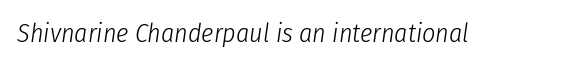
The image shows 26 px text type, italic (leaning right); set normal letter spacing, not underlined.
